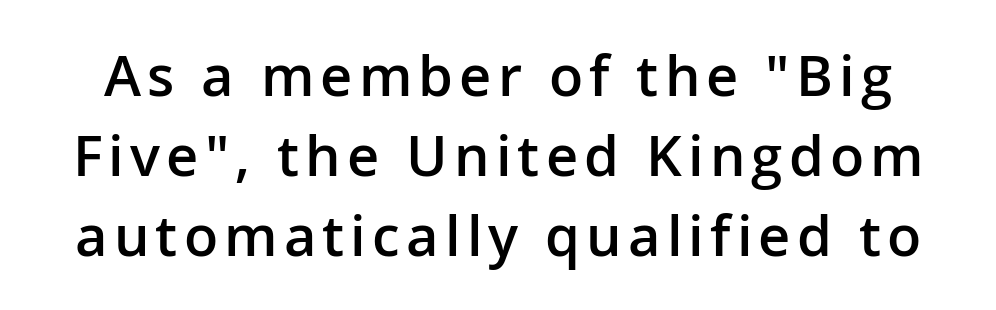
Q: Is the text bold? A: Semi-bold.
Q: Is the text italic (slanted)? A: No, it is upright.
Q: Is the typeface a serif or a sans-serif typeface? A: Sans-serif.
Q: Is the text underlined? A: No.
Q: Is the spacing between lines tight, normal or loose? A: Normal.
Q: Width (condensed, normal, or wide)? A: Normal.
Q: Stroke contrast? A: Low.
Q: x-height? A: Medium.
Q: Monospaced? A: No.
